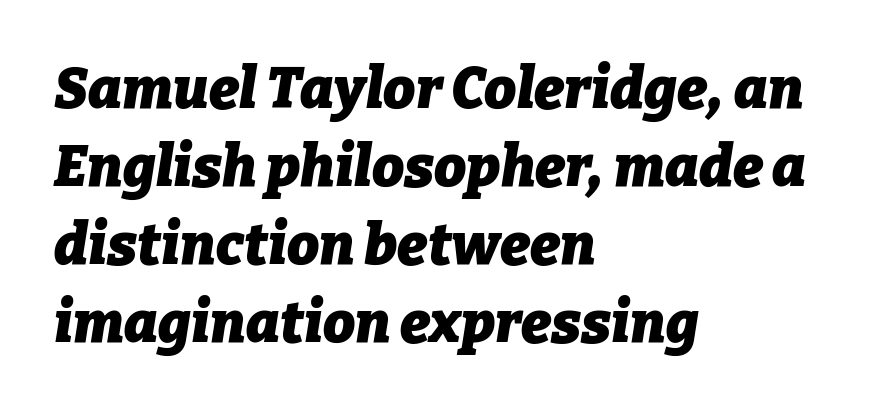
Q: Is the text bold? A: Yes.
Q: Is the text italic (slanted)? A: Yes, it leans right by about 9 degrees.
Q: Is the text underlined? A: No.
Q: How is the paragraph aligned? A: Left-aligned.
Q: Is the spacing between letters normal or unusually wide? A: Normal.
Q: Is the spacing between lines tight, normal or loose? A: Normal.
Q: Width (condensed, normal, or wide)? A: Normal.
Q: Stroke contrast? A: Low.
Q: x-height? A: Medium.
Q: Monospaced? A: No.
